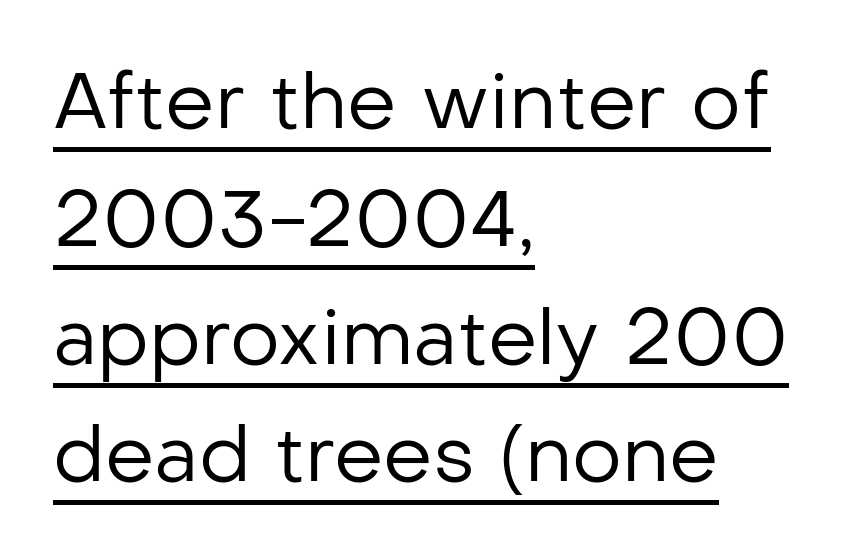
{"serif": "no", "italic": "no", "bold": "no", "weight": "regular", "width": "normal", "stroke_contrast": "low", "x_height": "medium", "monospaced": "no", "underline": "yes", "align": "left", "line_spacing": "normal", "line_spacing_ratio": 1.51, "letter_spacing": "normal", "letter_spacing_em": 0.0, "glyph_px": 78}
